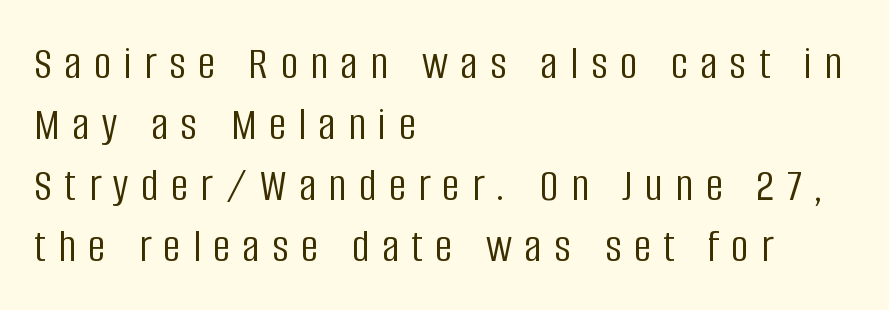
{"serif": "no", "italic": "no", "bold": "no", "weight": "light", "width": "condensed", "stroke_contrast": "low", "x_height": "large", "monospaced": "no", "underline": "no", "align": "left", "line_spacing": "normal", "line_spacing_ratio": 1.27, "letter_spacing": "wide", "letter_spacing_em": 0.26, "glyph_px": 48}
